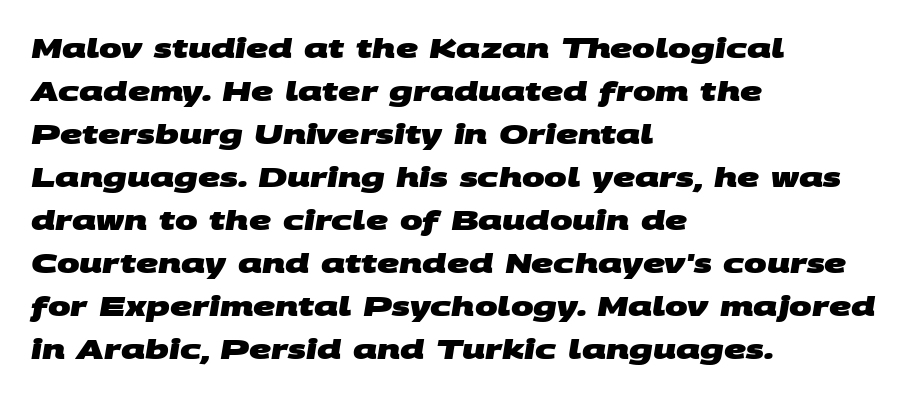
The image shows 27 px bold type; set left-aligned, normal line spacing (1.59x), normal letter spacing, not underlined.
